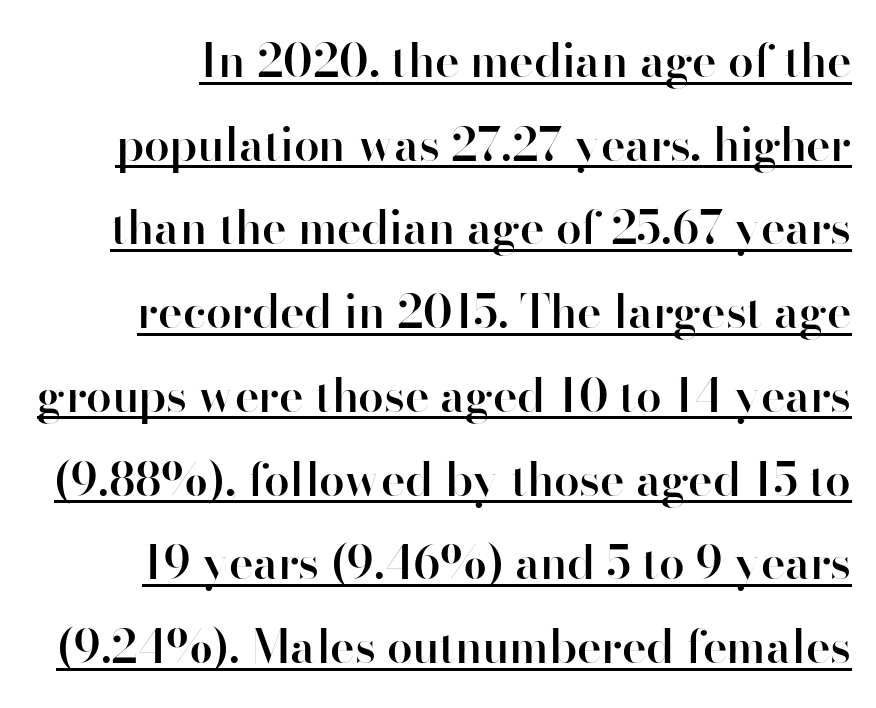
Q: Is the text bold? A: Semi-bold.
Q: Is the text italic (slanted)? A: No, it is upright.
Q: Is the typeface a serif or a sans-serif typeface? A: Sans-serif.
Q: Is the text underlined? A: Yes.
Q: Is the spacing between letters normal or unusually wide? A: Normal.
Q: Width (condensed, normal, or wide)? A: Normal.
Q: Stroke contrast? A: High.
Q: x-height? A: Small.
Q: Monospaced? A: No.
